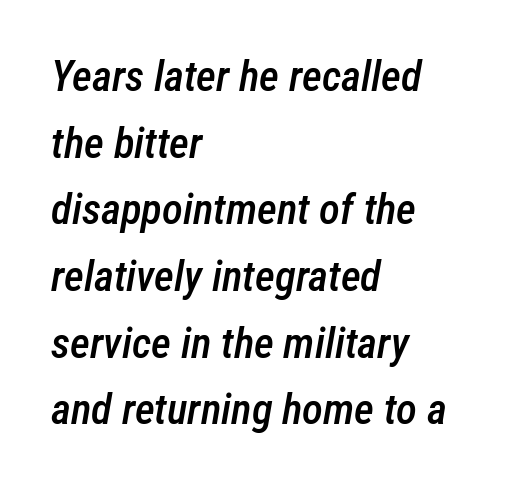
The characters look somewhat weighty, a semibold short of true bold. Tall strokes in this sample are angled rather than plumb. Short and long lines alike share a common starting point at left. Inter-character spacing is left at the font's built-in metrics. The lines sit at an ordinary, default distance from one another.
